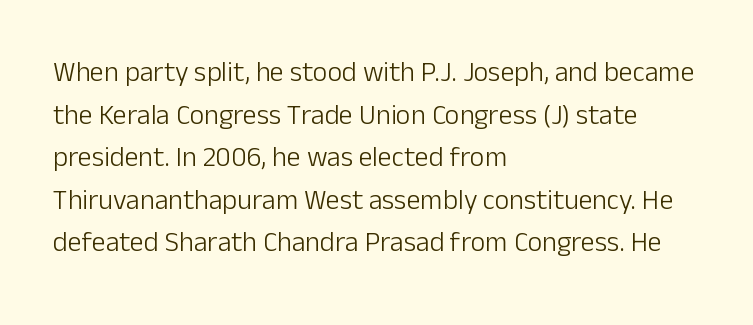
This sample is left-justified, so line endings fall wherever the words run out. The letters sit at their default tracking, neither squeezed nor spread. Do the characters align in a grid? No, the font is proportional. The line-height multiplier appears to be the usual default. Is the stroke heavy? The answer is a plain regular-or-lighter.
